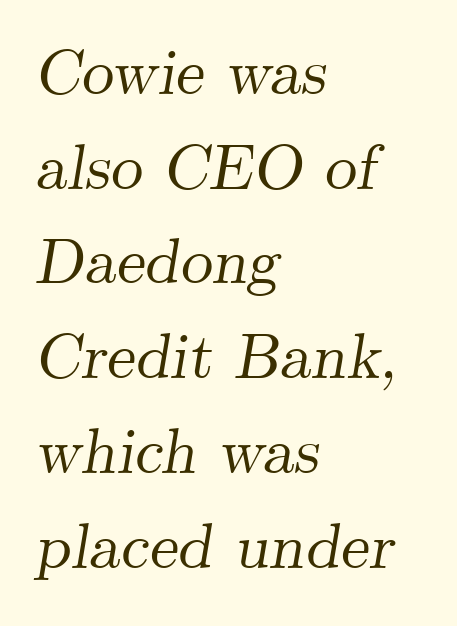
{"serif": "yes", "italic": "yes", "lean": "right", "slant_degrees": 9, "width": "normal", "stroke_contrast": "medium", "x_height": "small", "monospaced": "no", "underline": "no", "align": "left", "line_spacing": "normal", "line_spacing_ratio": 1.48, "letter_spacing": "normal", "letter_spacing_em": 0.0, "glyph_px": 64}
